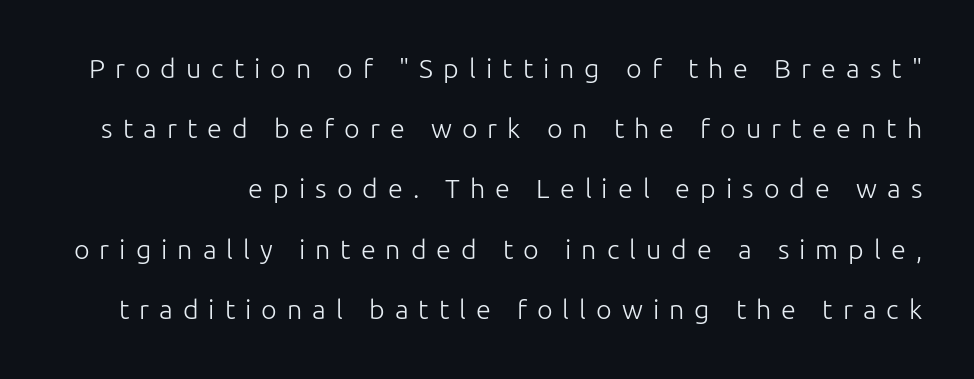
The line texture is sparse and dotted thanks to wide tracking. Do the letters lean? They stand straight. Plain, unruled lines of type. What's the leading like? Stretched, with rows far apart. Heft: none added — not bold.
